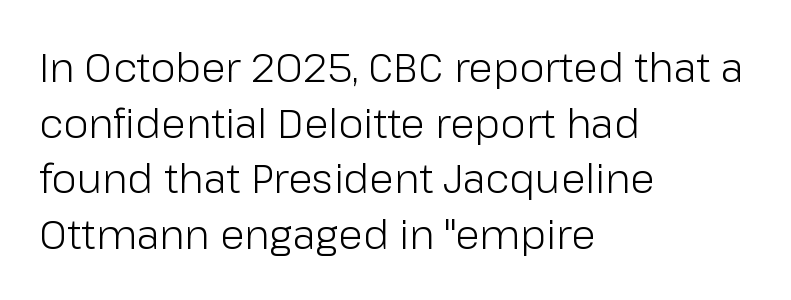
The image shows 40 px light sans-serif type, upright; set left-aligned, normal line spacing (1.39x), normal letter spacing, not underlined; low stroke contrast and a medium x-height.
